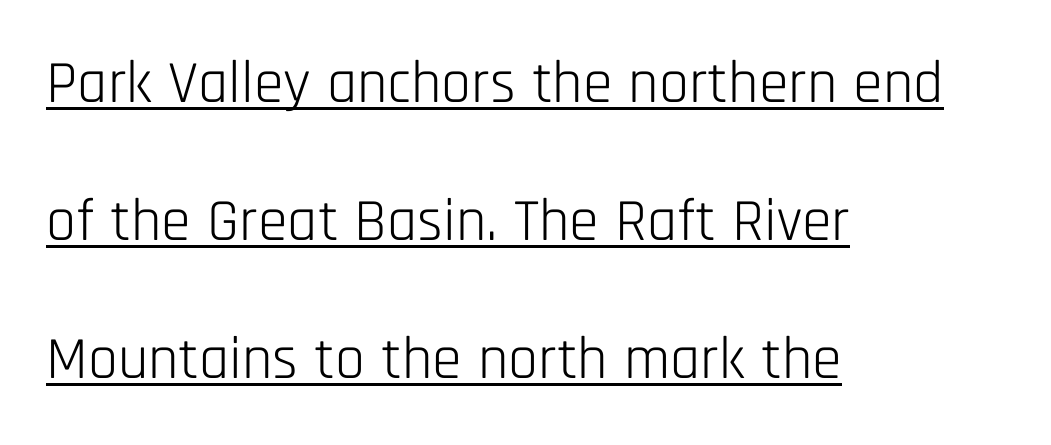
The image shows 60 px light, condensed sans-serif type, upright; set left-aligned, loose line spacing (2.3x), normal letter spacing, underlined; low stroke contrast and a large x-height.
